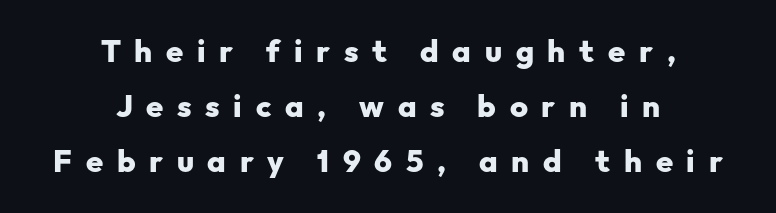
The image shows 31 px heavy sans-serif type, upright; set centered, line spacing 1.78x, unusually wide letter spacing (+0.44 em), not underlined; low stroke contrast and a medium x-height.
